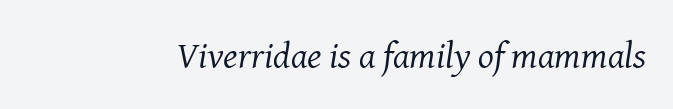
Q: Is the text bold? A: No.
Q: Is the text italic (slanted)? A: Yes, it leans right by about 8 degrees.
Q: Is the typeface a serif or a sans-serif typeface? A: Serif.
Q: Is the text underlined? A: No.
Q: Is the spacing between letters normal or unusually wide? A: Normal.
Q: Width (condensed, normal, or wide)? A: Normal.
Q: Stroke contrast? A: Medium.
Q: x-height? A: Medium.
Q: Monospaced? A: No.
